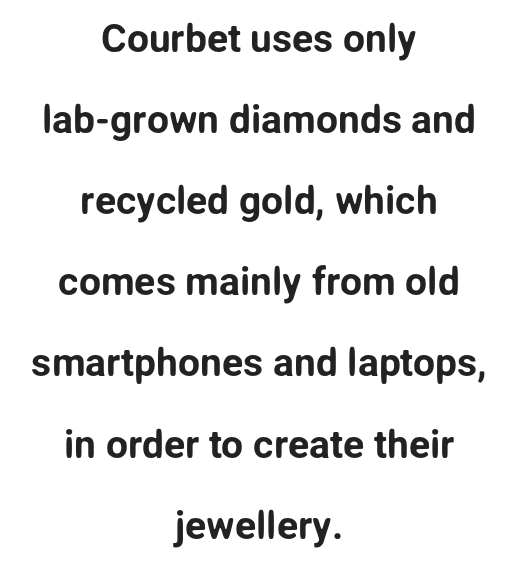
{"serif": "no", "italic": "no", "width": "normal", "stroke_contrast": "low", "x_height": "medium", "monospaced": "no", "underline": "no", "align": "center", "line_spacing": "loose", "line_spacing_ratio": 2.08, "letter_spacing": "normal", "letter_spacing_em": 0.0, "glyph_px": 39}
